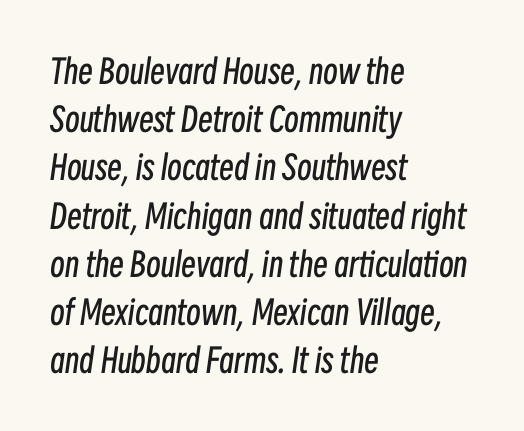
This sample has the flowing, uneven cadence of proportional lettering. In CSS terms this would be text-align: left. Weight: regular or lighter. Descenders hang freely into open space. In terms of letterspacing, this is plain default setting. Would a proofreader flag this as italicized? Yes.
